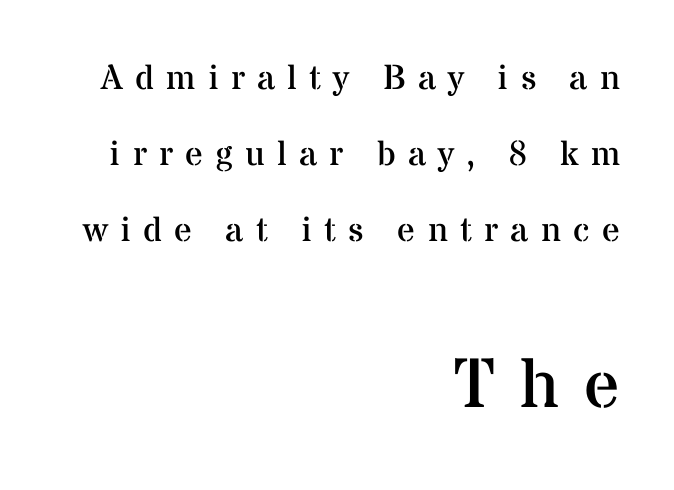
Q: Is the text bold? A: No.
Q: Is the text italic (slanted)? A: No, it is upright.
Q: Is the typeface a serif or a sans-serif typeface? A: Serif.
Q: Is the text underlined? A: No.
Q: How is the paragraph aligned? A: Right-aligned.
Q: Is the spacing between letters normal or unusually wide? A: Unusually wide.
Q: Is the spacing between lines tight, normal or loose? A: Loose.
Q: Which block of text is set in a larger size, the first (top) or the second (bottom)? A: The second (bottom) one.
Q: Width (condensed, normal, or wide)? A: Normal.
Q: Stroke contrast? A: Medium.
Q: x-height? A: Medium.
Q: Monospaced? A: No.
